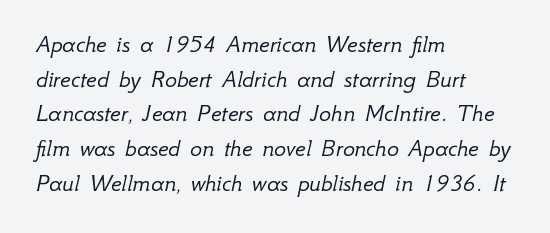
The image shows 25 px text type, italic (leaning right); set left-aligned, normal line spacing (1.39x), normal letter spacing, not underlined.
